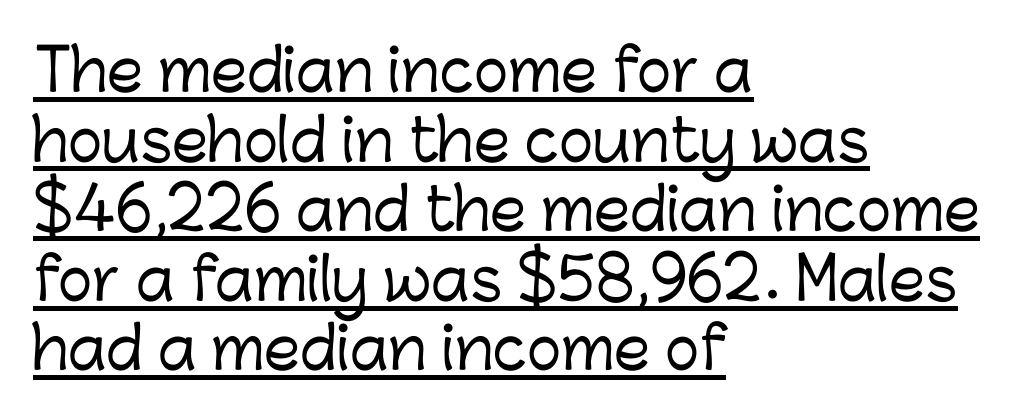
The image shows 58 px sans-serif type, upright; set left-aligned, line spacing 1.2x, normal letter spacing, underlined; low stroke contrast and a medium x-height.
